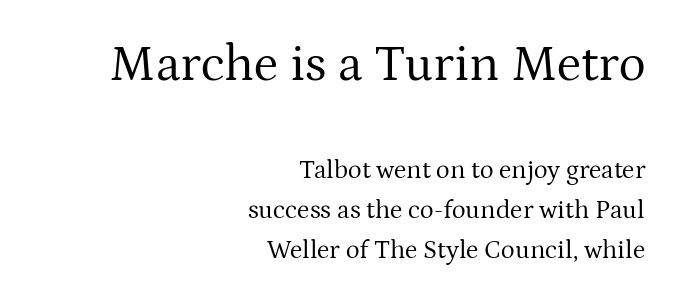
Q: Is the text bold? A: No.
Q: Is the text italic (slanted)? A: No, it is upright.
Q: Is the typeface a serif or a sans-serif typeface? A: Serif.
Q: Is the text underlined? A: No.
Q: How is the paragraph aligned? A: Right-aligned.
Q: Is the spacing between letters normal or unusually wide? A: Normal.
Q: Is the spacing between lines tight, normal or loose? A: Normal.
Q: Which block of text is set in a larger size, the first (top) or the second (bottom)? A: The first (top) one.
Q: Width (condensed, normal, or wide)? A: Normal.
Q: Stroke contrast? A: Medium.
Q: x-height? A: Medium.
Q: Monospaced? A: No.
